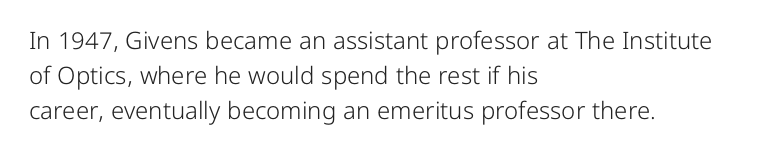
{"italic": "no", "bold": "no", "underline": "no", "align": "left", "line_spacing": "normal", "line_spacing_ratio": 1.45, "letter_spacing": "normal", "letter_spacing_em": 0.0, "glyph_px": 24}
